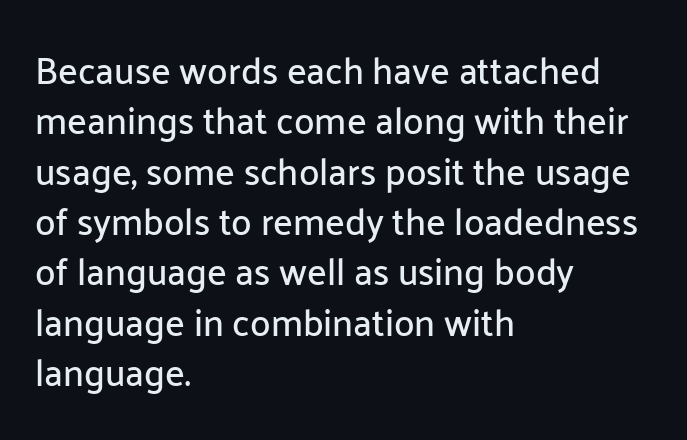
{"serif": "no", "italic": "no", "width": "normal", "stroke_contrast": "low", "x_height": "medium", "monospaced": "no", "underline": "no", "align": "left", "line_spacing": "normal", "line_spacing_ratio": 1.36, "letter_spacing": "normal", "letter_spacing_em": 0.0, "glyph_px": 37}
